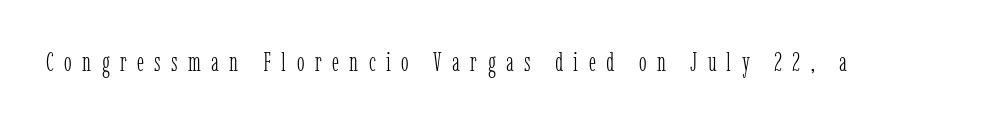
{"italic": "no", "bold": "no", "underline": "no", "letter_spacing": "wide", "letter_spacing_em": 0.4, "glyph_px": 26}
